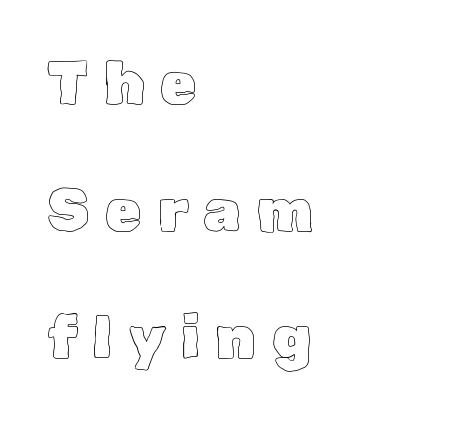
{"italic": "no", "width": "normal", "x_height": "medium", "monospaced": "no", "underline": "no", "align": "left", "line_spacing": "loose", "line_spacing_ratio": 2.15, "letter_spacing": "wide", "letter_spacing_em": 0.27, "glyph_px": 59}
